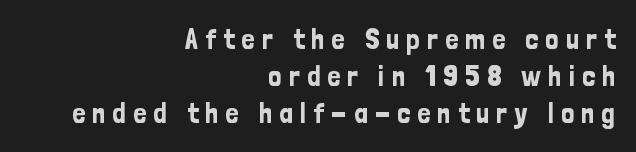
There is plenty of visible air inserted between adjacent glyphs. Does the lettering tilt? It doesn't — this is upright. Is this a fixed-width face? No — the glyphs have proportional, varying widths. Words float on clear page, feet unadorned. The designer left line spacing at the default.
